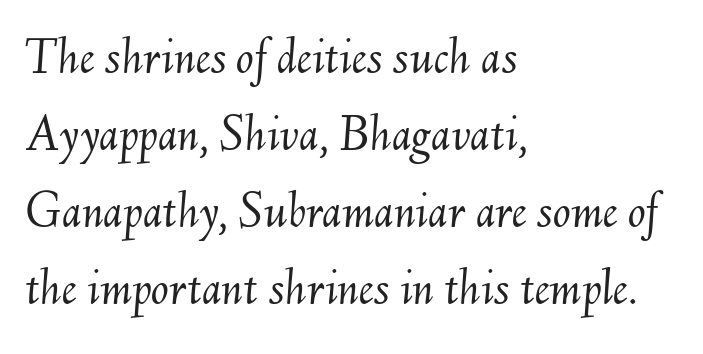
Q: Is the text bold? A: No.
Q: Is the text italic (slanted)? A: Yes, it leans right by about 6 degrees.
Q: Is the text underlined? A: No.
Q: How is the paragraph aligned? A: Left-aligned.
Q: Is the spacing between letters normal or unusually wide? A: Normal.
Q: Is the spacing between lines tight, normal or loose? A: Normal.
Q: Width (condensed, normal, or wide)? A: Normal.
Q: Stroke contrast? A: Medium.
Q: x-height? A: Small.
Q: Monospaced? A: No.
